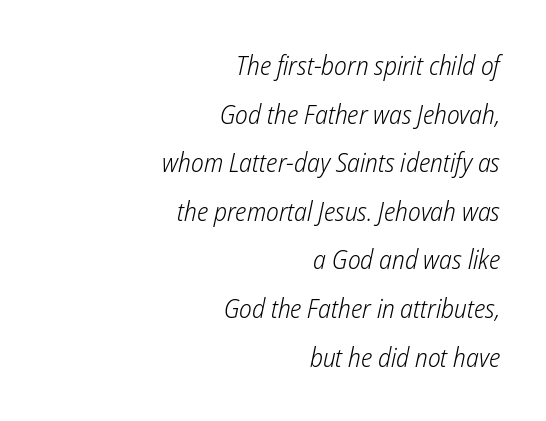
The image shows 27 px text type, italic (leaning right); set right-aligned, line spacing 1.8x, normal letter spacing, not underlined.
